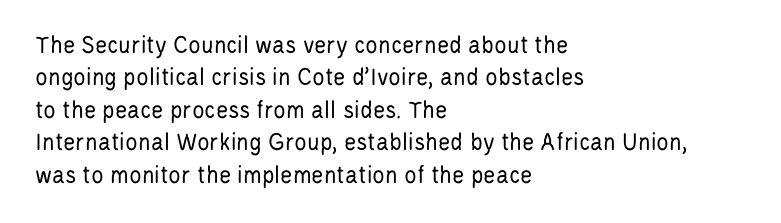
The image shows 26 px text type, upright; set left-aligned, normal line spacing (1.25x), normal letter spacing, not underlined.
